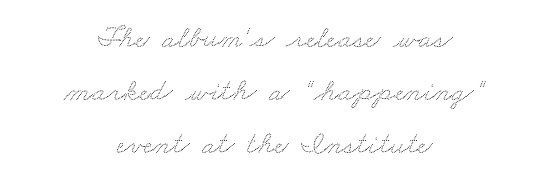
{"width": "wide", "stroke_contrast": "low", "x_height": "small", "monospaced": "no", "underline": "no", "align": "center", "line_spacing_ratio": 1.71, "letter_spacing": "normal", "letter_spacing_em": 0.0, "glyph_px": 31}
